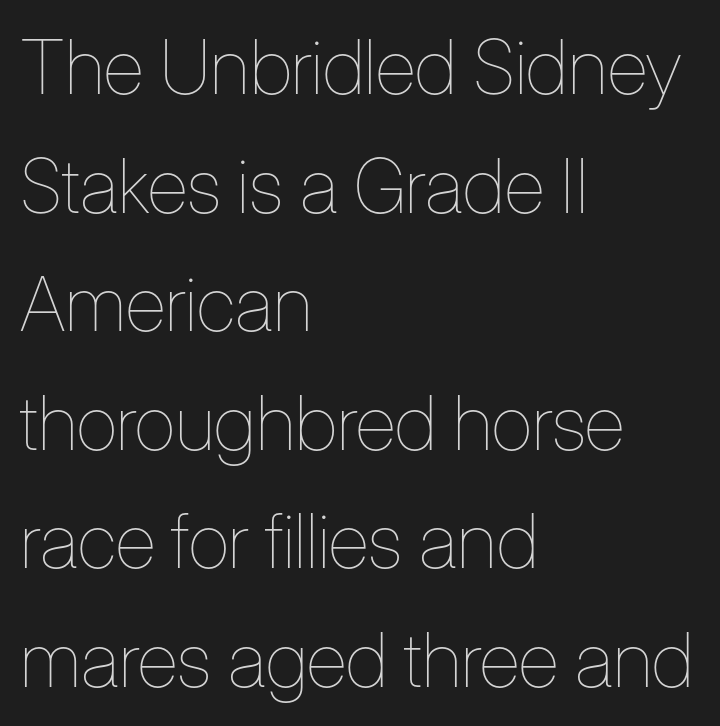
The image shows 76 px thin, condensed type, upright; set left-aligned, normal line spacing (1.56x), normal letter spacing, not underlined; low stroke contrast and a medium x-height.
